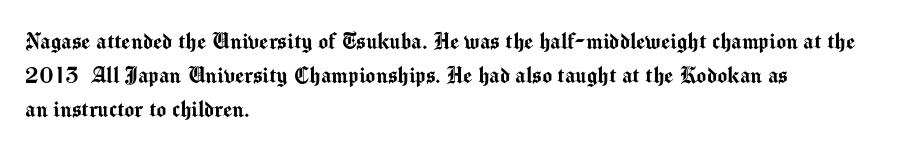
{"italic": "no", "underline": "no", "align": "left", "line_spacing": "normal", "line_spacing_ratio": 1.3, "letter_spacing": "normal", "letter_spacing_em": 0.0, "glyph_px": 26}
